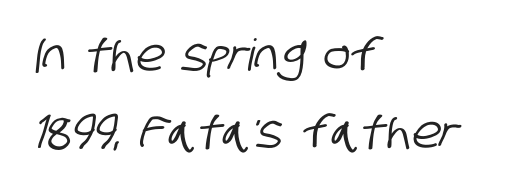
{"serif": "no", "width": "condensed", "stroke_contrast": "low", "x_height": "large", "monospaced": "no", "underline": "no", "align": "left", "line_spacing_ratio": 1.75, "letter_spacing": "normal", "letter_spacing_em": 0.0, "glyph_px": 44}
